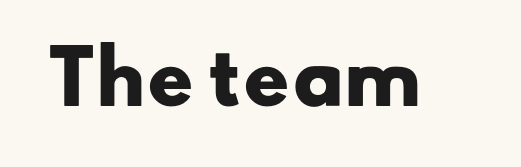
The image shows 72 px heavy, wide sans-serif type; set normal letter spacing, not underlined; low stroke contrast and a small x-height.
